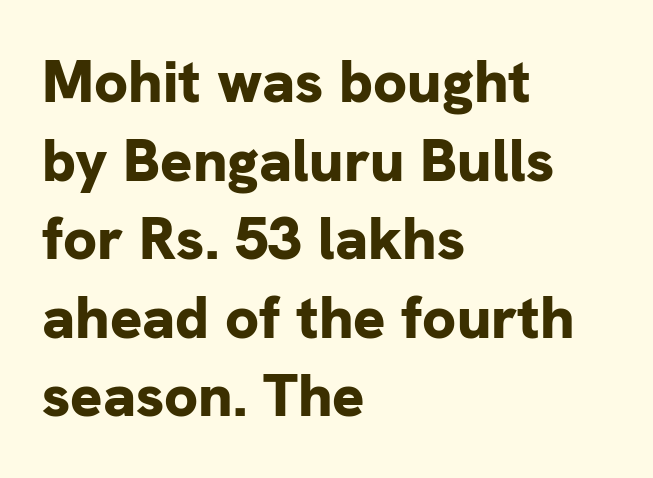
{"serif": "no", "italic": "no", "bold": "yes", "weight": "bold", "width": "normal", "stroke_contrast": "low", "x_height": "medium", "monospaced": "no", "underline": "no", "align": "left", "line_spacing": "normal", "line_spacing_ratio": 1.31, "letter_spacing": "normal", "letter_spacing_em": 0.0, "glyph_px": 60}
